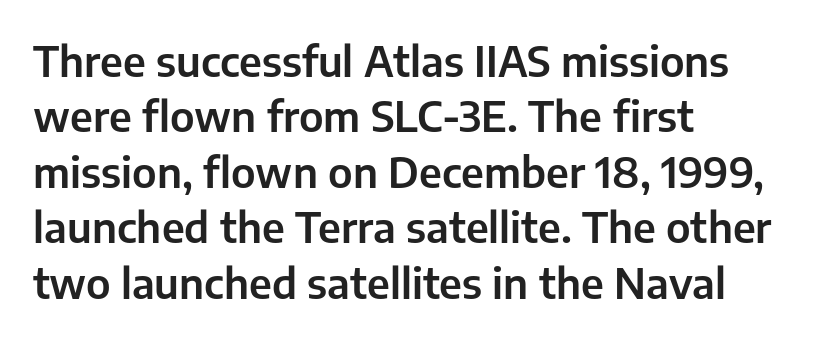
Nothing unusual about the tracking: characters are spaced as the font intends. Bare-footed words on every line. I'd call this a sans setting — the letters go barefoot. Left-aligned paragraph, ragged on the right. The lines sit at an ordinary, default distance from one another.
